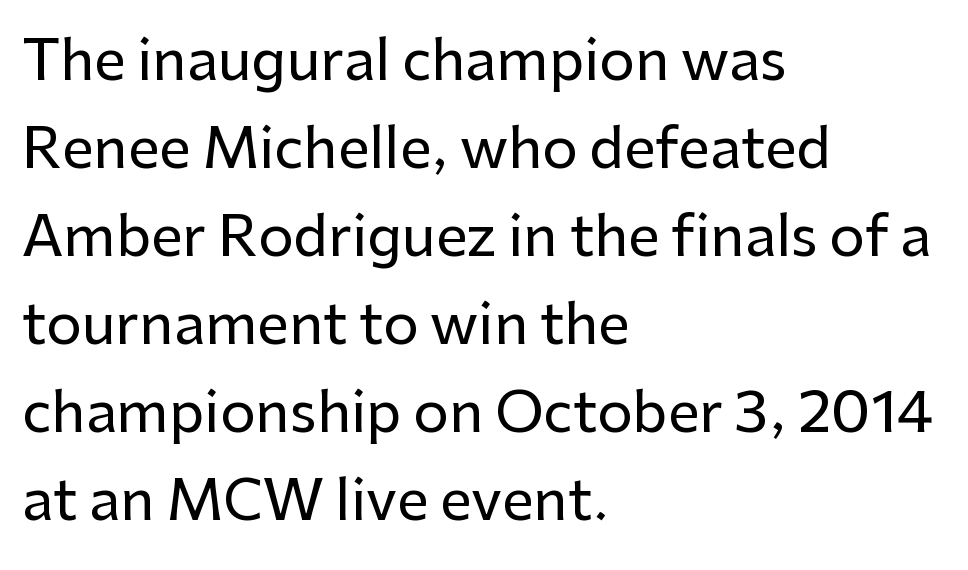
{"serif": "no", "italic": "no", "width": "normal", "stroke_contrast": "low", "x_height": "medium", "monospaced": "no", "underline": "no", "align": "left", "line_spacing": "normal", "line_spacing_ratio": 1.57, "letter_spacing": "normal", "letter_spacing_em": 0.0, "glyph_px": 56}
